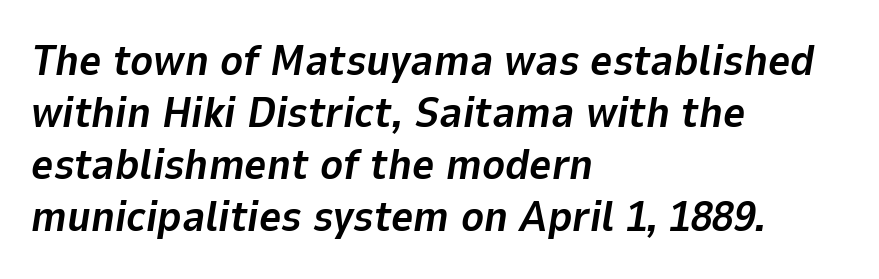
{"italic": "yes", "lean": "right", "slant_degrees": 9, "bold": "yes", "weight": "bold", "width": "normal", "stroke_contrast": "low", "x_height": "medium", "monospaced": "no", "underline": "no", "align": "left", "line_spacing_ratio": 1.21, "letter_spacing": "normal", "letter_spacing_em": 0.0, "glyph_px": 43}
